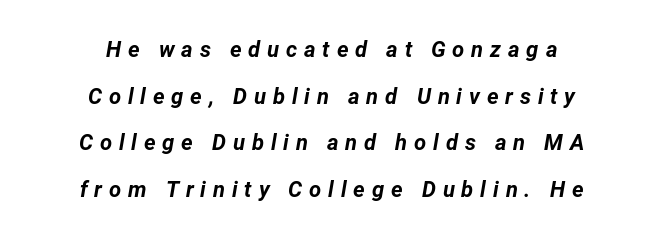
{"italic": "yes", "lean": "right", "slant_degrees": 12, "bold": "yes", "underline": "no", "align": "center", "line_spacing": "loose", "line_spacing_ratio": 2.12, "letter_spacing": "wide", "letter_spacing_em": 0.31, "glyph_px": 22}
